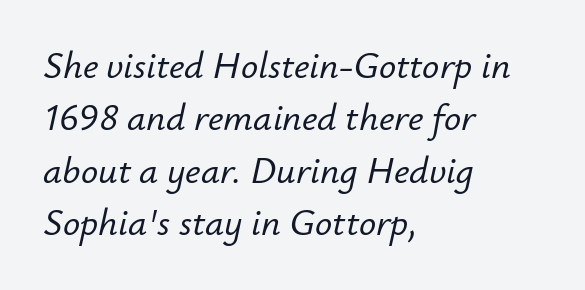
The rows are spaced the way most documents space them. Looks like regular typesetting: each glyph gets only the width it needs. The gaps between neighbouring characters are ordinary and unremarkable. Posture: slanted. Short and long lines alike share a common starting point at left.
